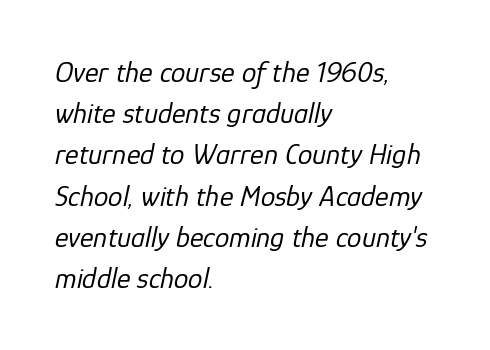
The image shows 29 px regular-weight type, italic (leaning right); set left-aligned, normal line spacing (1.42x), normal letter spacing, not underlined; low stroke contrast and a medium x-height.
